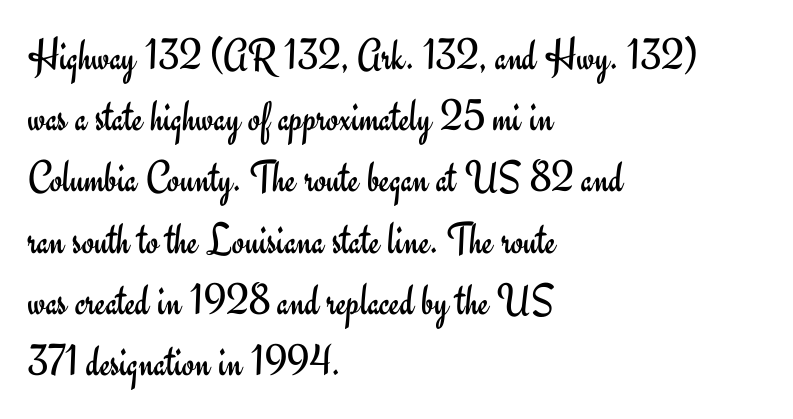
{"serif": "no", "bold": "no", "weight": "regular", "width": "normal", "stroke_contrast": "low", "x_height": "small", "monospaced": "no", "underline": "no", "align": "left", "line_spacing": "normal", "line_spacing_ratio": 1.36, "letter_spacing": "normal", "letter_spacing_em": 0.0, "glyph_px": 45}
